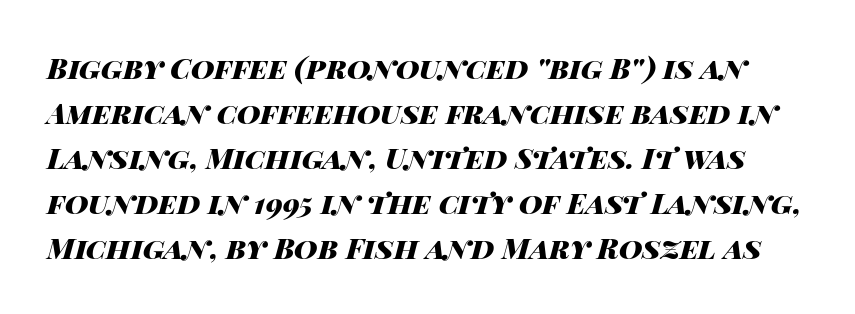
{"italic": "yes", "lean": "right", "slant_degrees": 14, "bold": "yes", "weight": "heavy", "width": "wide", "stroke_contrast": "high", "x_height": "large", "monospaced": "no", "underline": "no", "line_spacing": "normal", "line_spacing_ratio": 1.55, "letter_spacing": "normal", "letter_spacing_em": 0.0, "glyph_px": 29}
